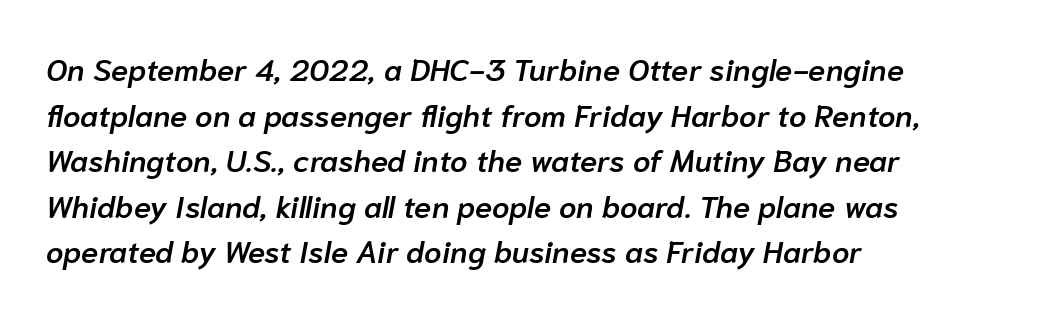
The image shows 31 px semibold type, italic (leaning right); set left-aligned, normal line spacing (1.47x), normal letter spacing, not underlined; low stroke contrast and a medium x-height.
